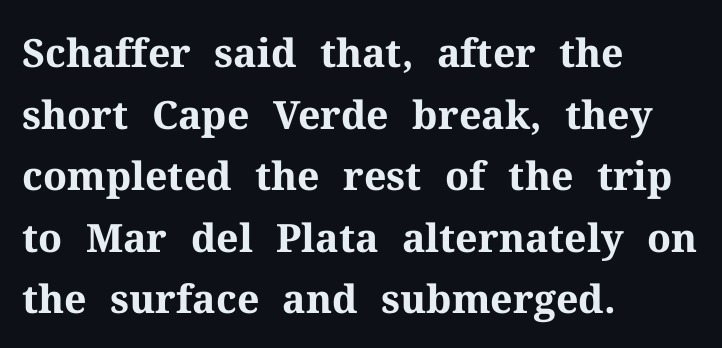
The image shows 39 px bold serif type, upright; set left-aligned, normal line spacing (1.58x), normal letter spacing, not underlined; medium stroke contrast and a medium x-height.
